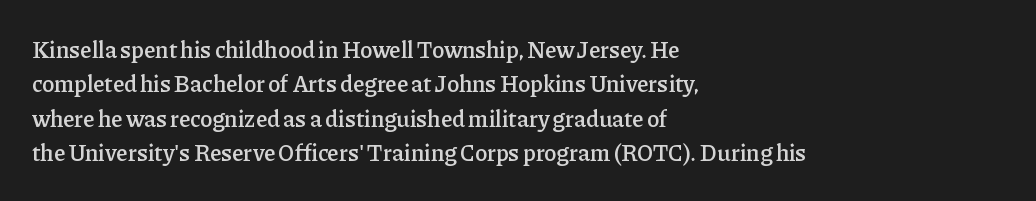
The setting favours the left margin, as ordinary paragraphs usually do. Words float on clear page, feet unadorned. If you measured baseline to baseline, you'd find a middling distance. These words are printed semibold, heavier than regular yet not bold. Does the lettering tilt? It doesn't — this is upright.
